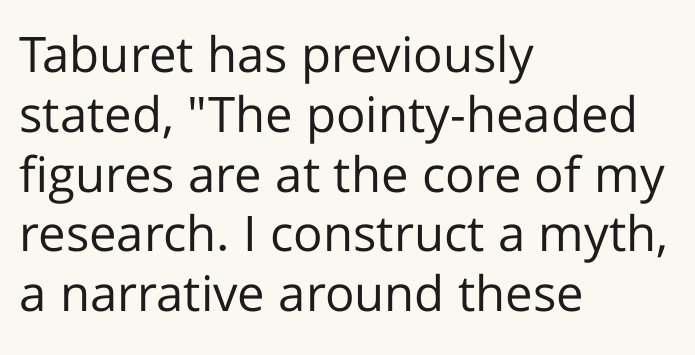
{"serif": "no", "italic": "no", "bold": "no", "weight": "regular", "width": "normal", "stroke_contrast": "low", "x_height": "medium", "monospaced": "no", "underline": "no", "align": "left", "line_spacing_ratio": 1.22, "letter_spacing": "normal", "letter_spacing_em": 0.0, "glyph_px": 49}
